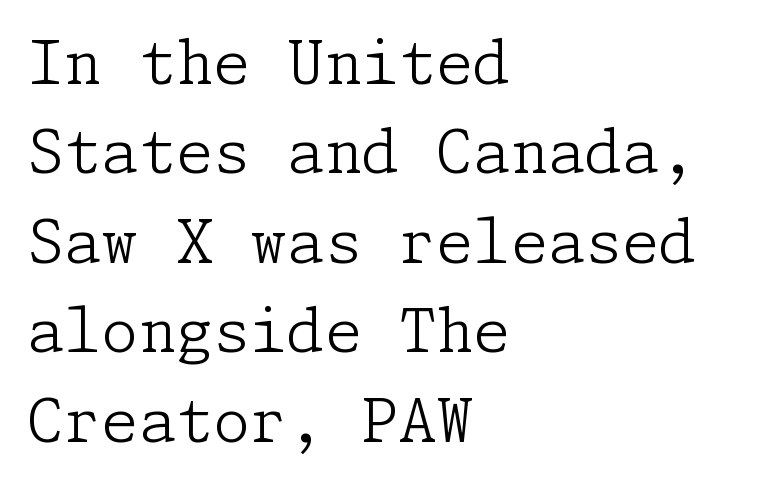
The specimen reads as upright at a glance. Here the glyphs are tracked normally, forming tight word shapes. The font is comparable to plain body text, perhaps lighter. What's the leading like? Ordinary, nothing unusual.
